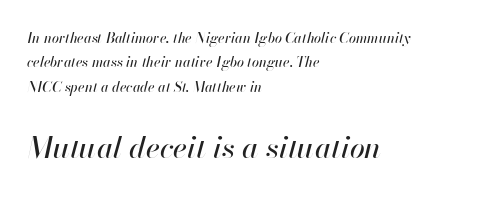
{"italic": "yes", "lean": "right", "slant_degrees": 13, "width": "normal", "stroke_contrast": "high", "x_height": "small", "monospaced": "no", "underline": "no", "align": "left", "line_spacing_ratio": 1.74, "letter_spacing": "normal", "letter_spacing_em": 0.0, "larger_block": "second", "size_ratio": 2.14, "glyph_px": 30}
